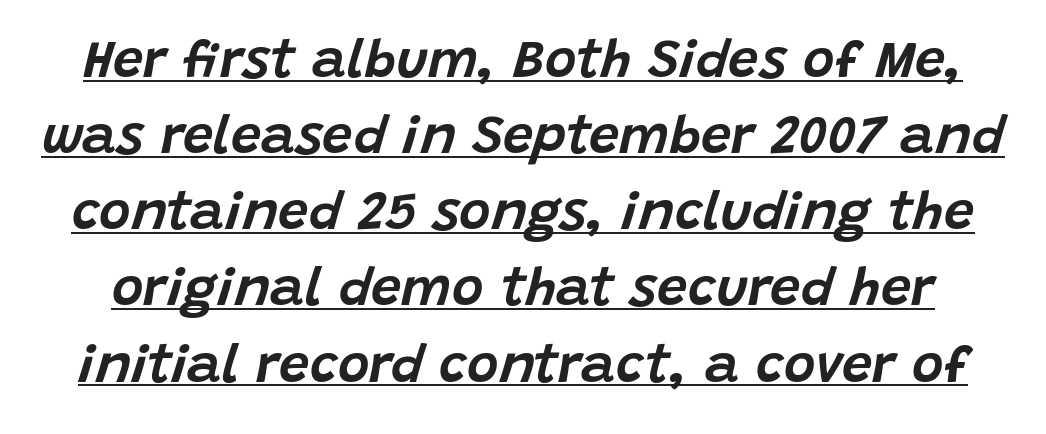
A continuous stroke trails under the words, as in a hyperlink. When letters slant like this, we call the style italic. Do the characters align in a grid? No, the font is proportional. Reading down the column, the eye jumps a familiar distance to each next line.
